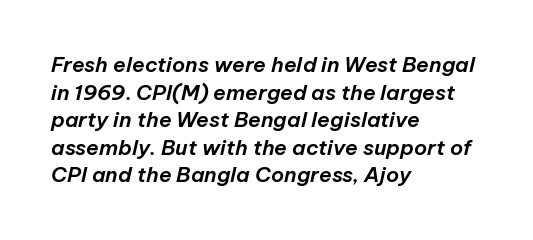
Q: Is the text italic (slanted)? A: Yes, it leans right by about 12 degrees.
Q: Is the text underlined? A: No.
Q: How is the paragraph aligned? A: Left-aligned.
Q: Is the spacing between letters normal or unusually wide? A: Normal.
Q: Is the spacing between lines tight, normal or loose? A: Normal.
